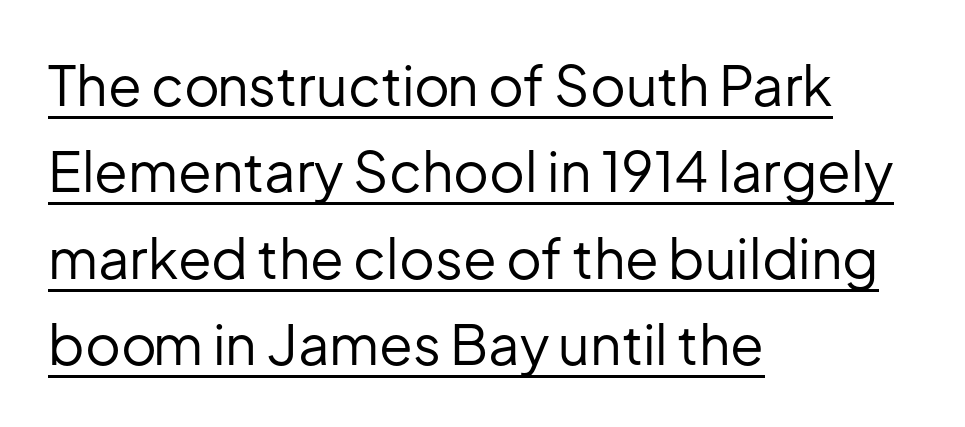
{"serif": "no", "italic": "no", "bold": "no", "weight": "regular", "width": "normal", "stroke_contrast": "low", "x_height": "medium", "monospaced": "no", "underline": "yes", "align": "left", "line_spacing": "normal", "line_spacing_ratio": 1.57, "letter_spacing": "normal", "letter_spacing_em": 0.0, "glyph_px": 55}
